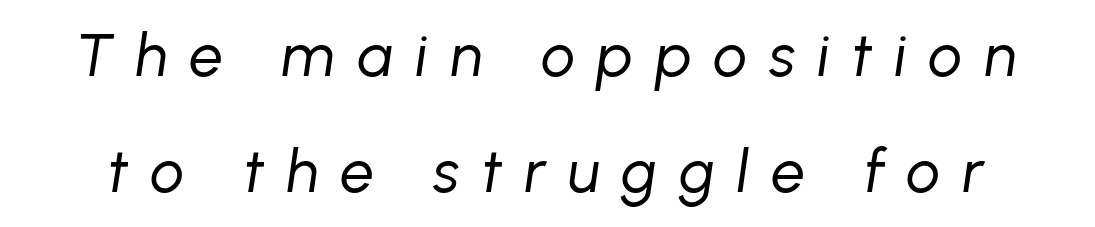
The letters are slanted; this is an italic face. The type is letterspaced generously, with wide tracking. The strokes are not fattened; the text isn't bold. A clean baseline with only descenders dipping below it. Rows of type keep a wide berth in the vertical direction.
